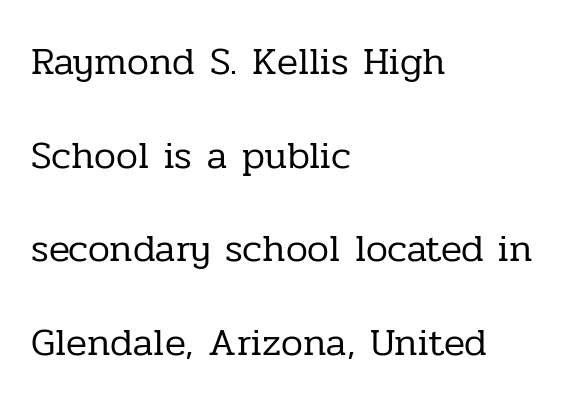
{"serif": "yes", "italic": "no", "bold": "no", "weight": "regular", "width": "normal", "stroke_contrast": "low", "x_height": "medium", "monospaced": "no", "underline": "no", "align": "left", "line_spacing": "loose", "line_spacing_ratio": 2.4, "letter_spacing": "normal", "letter_spacing_em": 0.0, "glyph_px": 39}
